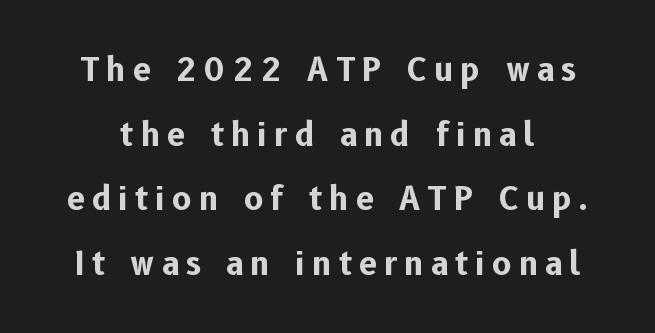
A bare baseline throughout the passage. Does the leading feel generous? Absolutely, it's lavish. Serif or sans? Sans — the stroke terminals are bare. Look at the tracking — it's clearly loosened, letters drifting apart. Ordinary non-slanted type is in use. You could not count columns in this text — the font is proportionally spaced.
